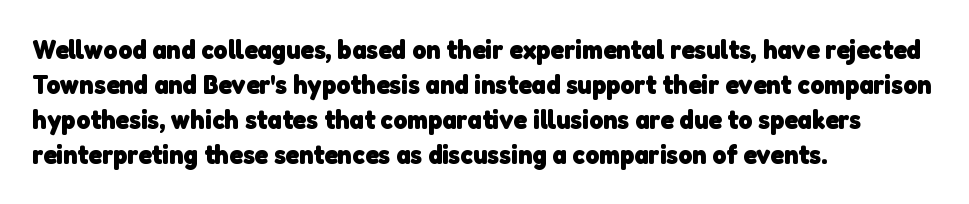
The type is set solid horizontally, with unmodified tracking. The face used here has the dense, thick strokes of a bold. The specimen omits any rule beneath the text block's lines. Compared with typical paragraphs, the rows here are spaced about the same. These lines are set flush left with a ragged right edge.
